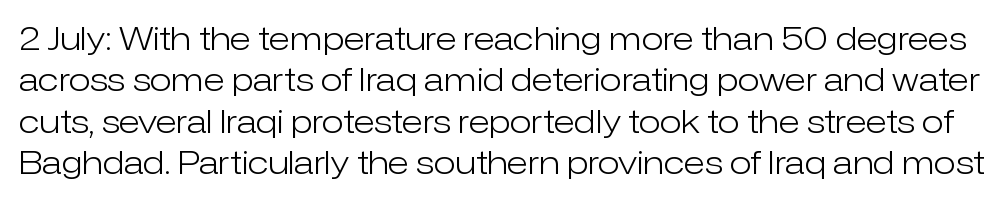
This reads as an unemphasized weight, regular at the heaviest. Tracking value appears to be zero — textbook default spacing. Descender tails drop into unmarked territory. The block of text has a typical density, with ordinary space between rows.
